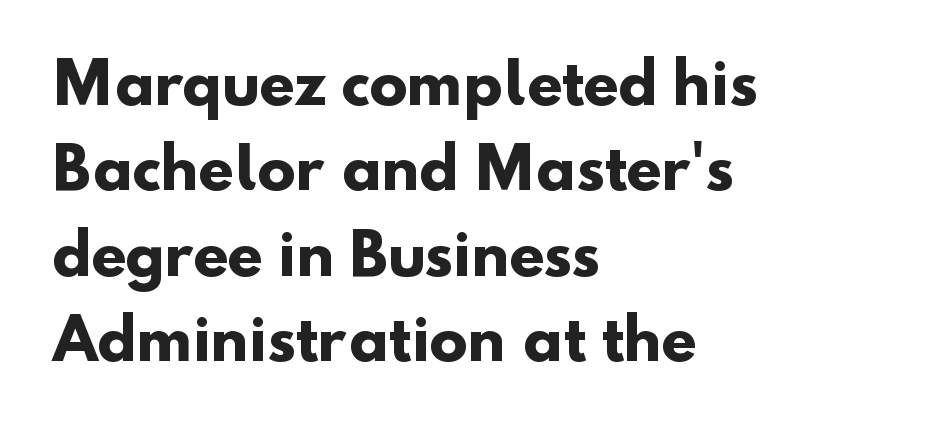
{"serif": "no", "bold": "yes", "weight": "heavy", "width": "normal", "stroke_contrast": "low", "x_height": "small", "monospaced": "no", "underline": "no", "align": "left", "line_spacing": "normal", "line_spacing_ratio": 1.5, "letter_spacing": "normal", "letter_spacing_em": 0.0, "glyph_px": 57}
